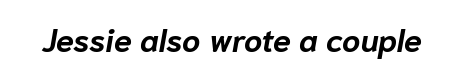
In terms of letterspacing, this is plain default setting. Letters rest on an invisible, unmarked baseline. These lines are rendered in a variable-pitch font. The text carries the slant typical of an italic or oblique font. Each glyph is drawn with heavy, bold strokes.
